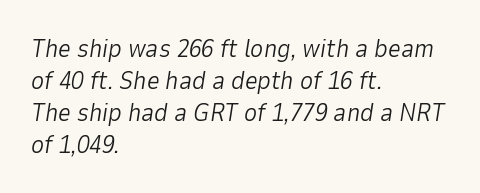
{"italic": "yes", "lean": "right", "slant_degrees": 9, "bold": "no", "underline": "no", "align": "left", "line_spacing": "normal", "line_spacing_ratio": 1.28, "letter_spacing": "normal", "letter_spacing_em": 0.0, "glyph_px": 25}
